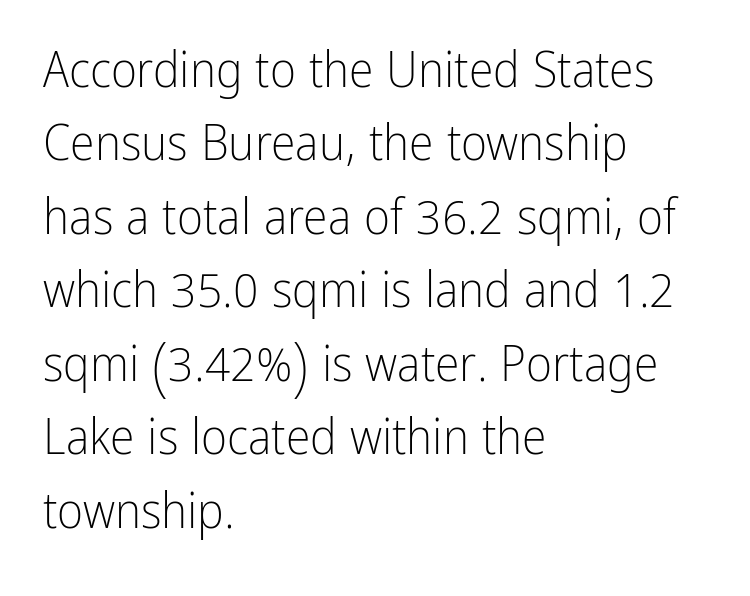
{"serif": "no", "italic": "no", "bold": "no", "weight": "light", "width": "condensed", "stroke_contrast": "low", "x_height": "medium", "monospaced": "no", "underline": "no", "align": "left", "line_spacing": "normal", "line_spacing_ratio": 1.47, "letter_spacing": "normal", "letter_spacing_em": 0.0, "glyph_px": 50}
